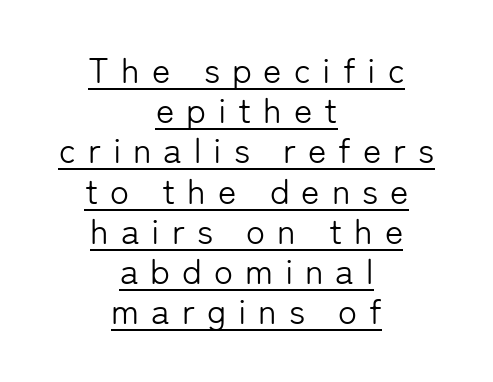
Q: Is the text bold? A: No.
Q: Is the text italic (slanted)? A: No, it is upright.
Q: Is the typeface a serif or a sans-serif typeface? A: Sans-serif.
Q: Is the text underlined? A: Yes.
Q: How is the paragraph aligned? A: Centered.
Q: Is the spacing between letters normal or unusually wide? A: Unusually wide.
Q: Is the spacing between lines tight, normal or loose? A: Tight.
Q: Width (condensed, normal, or wide)? A: Normal.
Q: Stroke contrast? A: Low.
Q: x-height? A: Medium.
Q: Monospaced? A: No.
